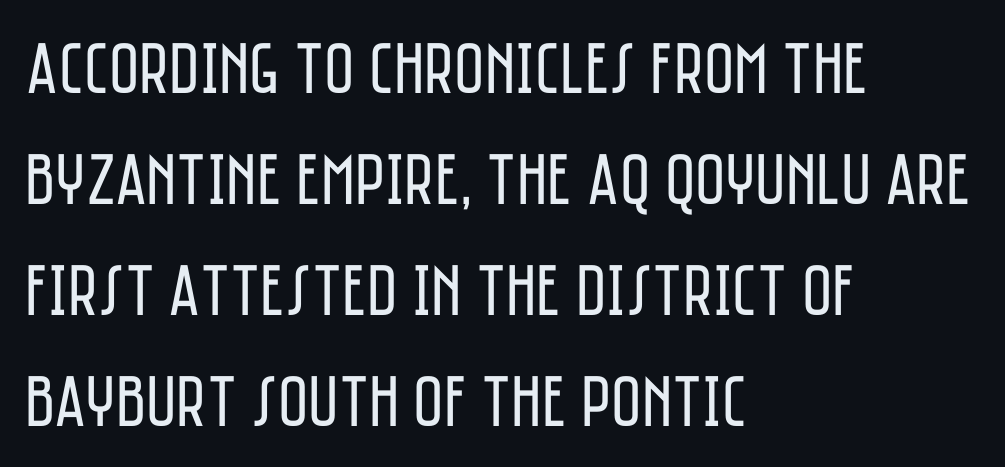
Typographically, this falls in the sans-serif category. Here the designer chose a conventional face with non-uniform glyph widths. The rendering uses a moderate line-height, typical for paragraphs. The gaps between neighbouring characters are ordinary and unremarkable. Every stem runs plumb, perpendicular to the baseline.
